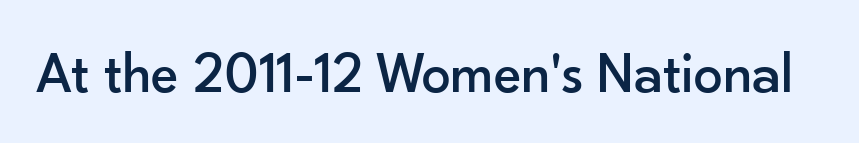
Q: Is the text italic (slanted)? A: No, it is upright.
Q: Is the typeface a serif or a sans-serif typeface? A: Sans-serif.
Q: Is the text underlined? A: No.
Q: Is the spacing between letters normal or unusually wide? A: Normal.
Q: Width (condensed, normal, or wide)? A: Normal.
Q: Stroke contrast? A: Low.
Q: x-height? A: Small.
Q: Monospaced? A: No.
